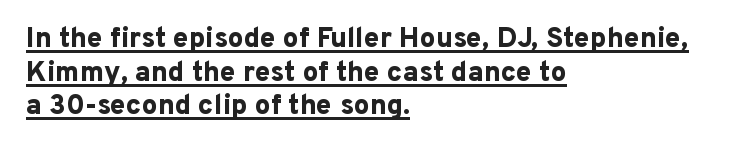
Q: Is the text bold? A: Yes.
Q: Is the text italic (slanted)? A: No, it is upright.
Q: Is the typeface a serif or a sans-serif typeface? A: Sans-serif.
Q: Is the text underlined? A: Yes.
Q: How is the paragraph aligned? A: Left-aligned.
Q: Is the spacing between letters normal or unusually wide? A: Normal.
Q: Width (condensed, normal, or wide)? A: Normal.
Q: Stroke contrast? A: Low.
Q: x-height? A: Medium.
Q: Monospaced? A: No.
